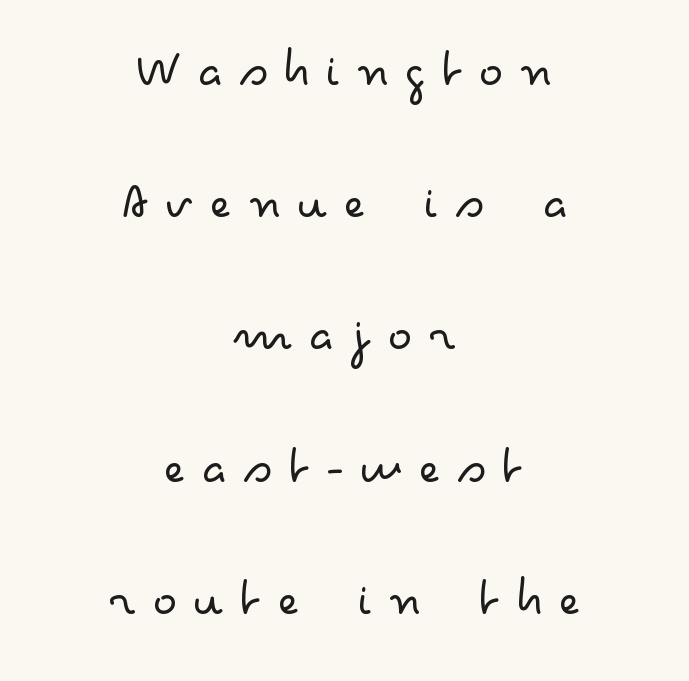
The image shows 57 px light, wide sans-serif type, upright; set centered, loose line spacing (2.32x), unusually wide letter spacing (+0.27 em), not underlined; low stroke contrast and a small x-height.
